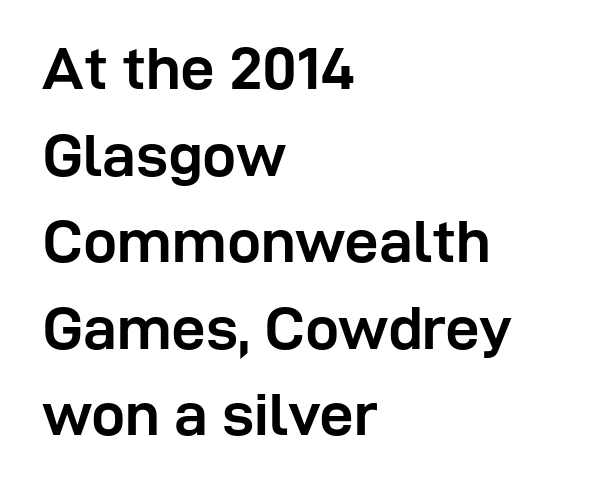
The image shows 61 px semibold sans-serif type, upright; set left-aligned, normal line spacing (1.42x), normal letter spacing, not underlined; low stroke contrast and a medium x-height.
